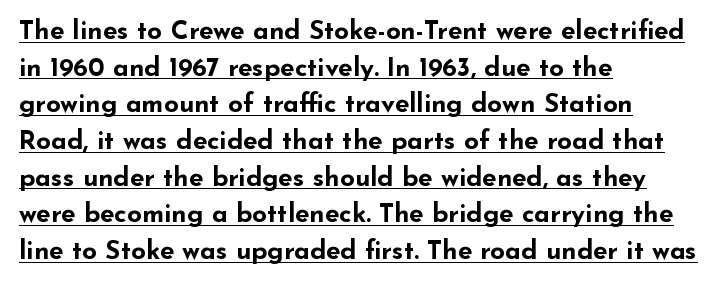
{"italic": "no", "bold": "yes", "underline": "yes", "align": "left", "line_spacing": "normal", "line_spacing_ratio": 1.41, "letter_spacing": "normal", "letter_spacing_em": 0.0, "glyph_px": 26}
